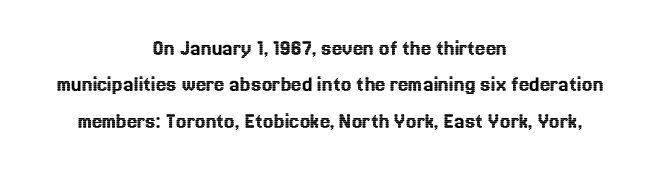
{"italic": "no", "underline": "no", "align": "center", "line_spacing": "normal", "line_spacing_ratio": 1.58, "letter_spacing": "normal", "letter_spacing_em": 0.0, "glyph_px": 23}
